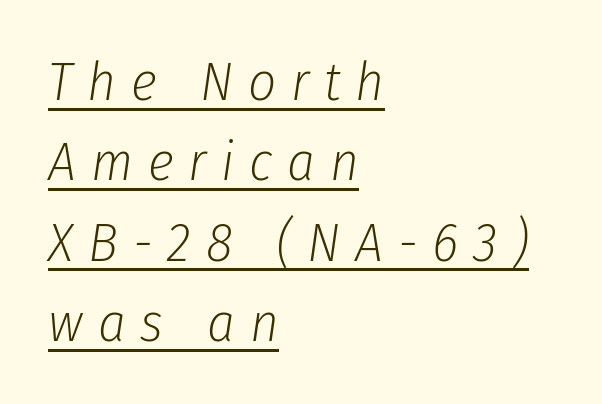
The designer left line spacing at the default. Has an underline been added? It has. This sample uses an oblique cut, with every glyph tilted off the vertical. The font sits on the lighter half of the weight spectrum, regular included. Reading down the block, your eye returns to a fixed left position each line.
